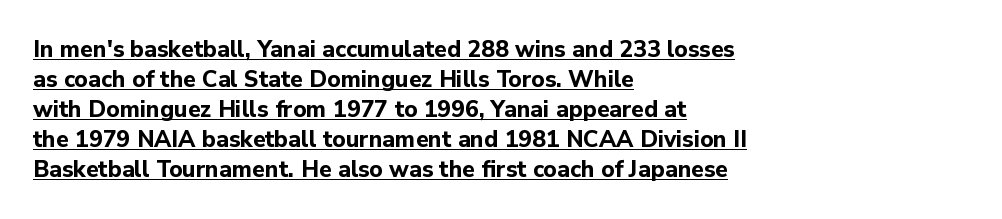
The image shows 23 px bold type, upright; set left-aligned, normal line spacing (1.3x), normal letter spacing, underlined.
